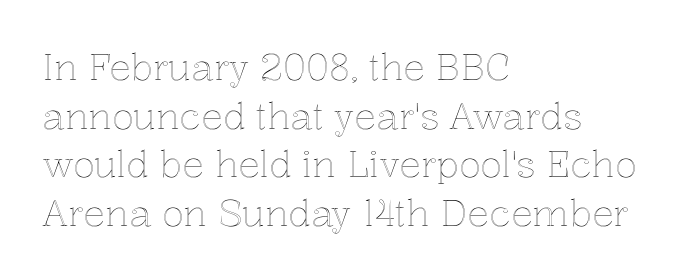
Q: Is the text italic (slanted)? A: No, it is upright.
Q: Is the text underlined? A: No.
Q: How is the paragraph aligned? A: Left-aligned.
Q: Is the spacing between letters normal or unusually wide? A: Normal.
Q: Is the spacing between lines tight, normal or loose? A: Normal.
Q: Width (condensed, normal, or wide)? A: Normal.
Q: x-height? A: Medium.
Q: Monospaced? A: No.
